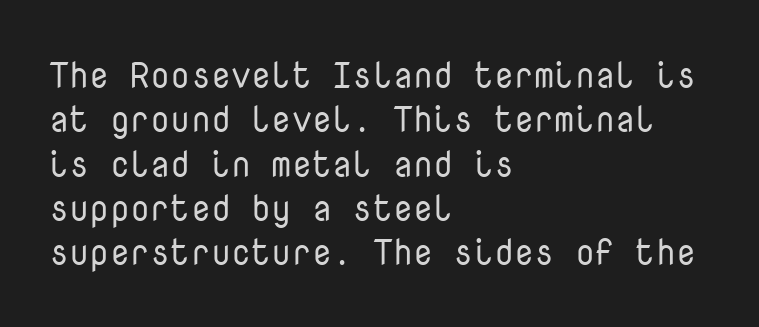
{"serif": "no", "italic": "no", "bold": "no", "weight": "regular", "width": "normal", "stroke_contrast": "low", "x_height": "medium", "monospaced": "yes", "underline": "no", "align": "left", "line_spacing_ratio": 1.23, "letter_spacing": "normal", "letter_spacing_em": 0.0, "glyph_px": 36}
